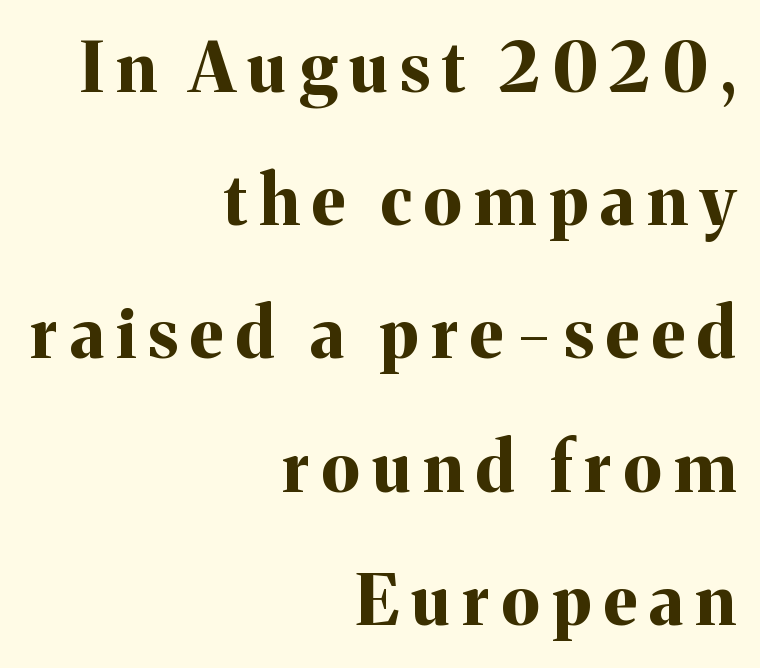
The specimen reads as upright at a glance. Here the designer chose a conventional face with non-uniform glyph widths. The rendering shows small feet on the letterforms — a serif design. The characters look thick and weighty, a clear bold. This block would shrink considerably if given ordinary leading; it's expanded now. Layout note: lines flush right.
